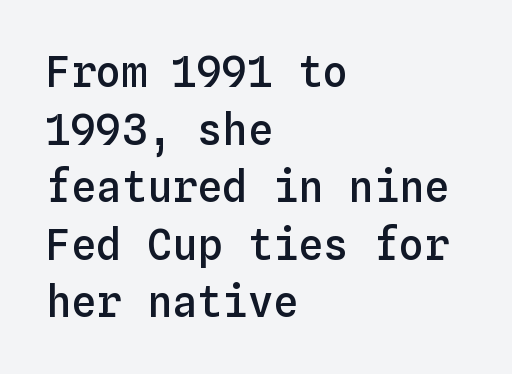
In CSS terms this would be text-align: left. The letterforms sit shoulder to shoulder at normal distance. Notice how the stems are strictly vertical — no italics here. Weight check: semibold — heavier than regular, not quite bold. Clear beneath every line of the passage.
